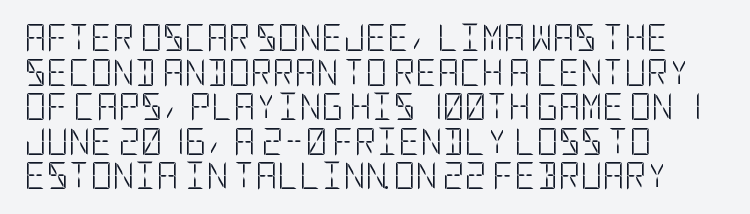
The block of text has a typical density, with ordinary space between rows. Which margin do the lines hug? The left one — the right edge is uneven. The space directly below the letters is spotless. This is the regular roman posture of the typeface. Does extra space separate the letters? No, they use regular spacing.
